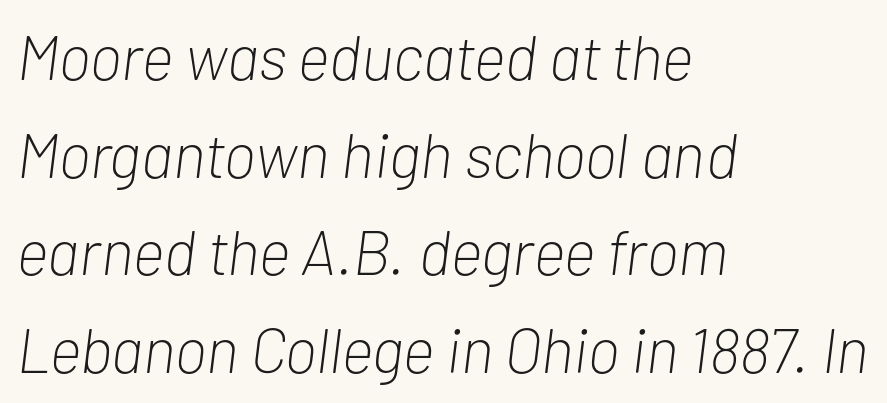
Line beginnings align vertically; line endings do not. The glyphs are unaccompanied by any horizontal stroke below them. Students, note that the glyphs here touch the page at normal intervals. No letter is thick-stroked: the sample isn't bold. Each letter keeps its own natural width here, so spacing adapts to shape. The axis of the letterforms is tilted away from vertical.
